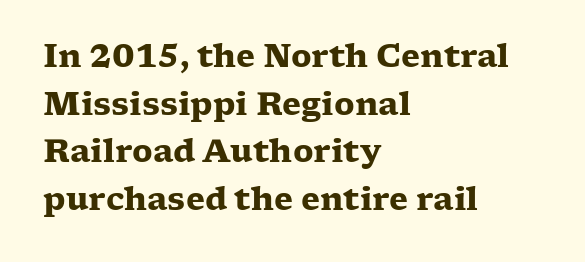
Caption: standard tracking, unaltered. Plenty of ink on the page — the face is bold. I'd call this a serif setting — the letters wear small feet. The lines in this sample share a left origin and differ only in where they stop. Rule under the text: the space is simply empty.
